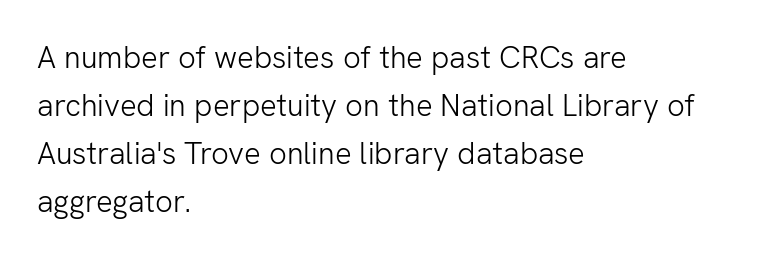
Q: Is the text bold? A: No.
Q: Is the text italic (slanted)? A: No, it is upright.
Q: Is the typeface a serif or a sans-serif typeface? A: Sans-serif.
Q: Is the text underlined? A: No.
Q: How is the paragraph aligned? A: Left-aligned.
Q: Is the spacing between letters normal or unusually wide? A: Normal.
Q: Is the spacing between lines tight, normal or loose? A: Normal.
Q: Width (condensed, normal, or wide)? A: Normal.
Q: Stroke contrast? A: Low.
Q: x-height? A: Medium.
Q: Monospaced? A: No.
